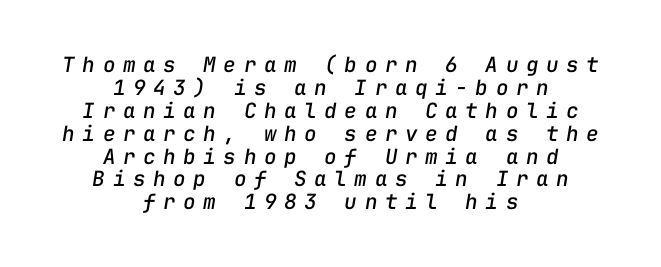
Q: Is the text italic (slanted)? A: Yes, it leans right by about 9 degrees.
Q: Is the text underlined? A: No.
Q: How is the paragraph aligned? A: Centered.
Q: Is the spacing between letters normal or unusually wide? A: Unusually wide.
Q: Is the spacing between lines tight, normal or loose? A: Tight.
